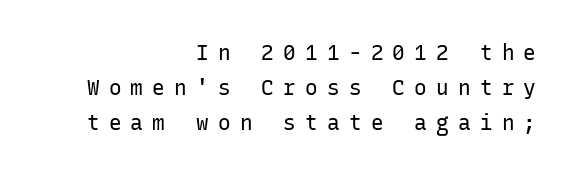
Glance below the letters and you will spot only blank space. Italic: no, the glyphs are upright roman. Vertical spacing — default. The rendering anchors every line to the right-hand side. The weight tops out at a normal text grade. The gaps between neighbouring characters are conspicuously large.
